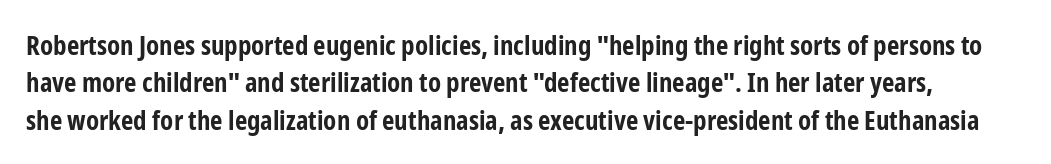
Typographic density is high because the face is bold. The string is rendered with underlining switched off. A normal amount of white space separates one row of letters from the next. The lettering holds an erect, upright posture throughout. Letter spacing: default.
